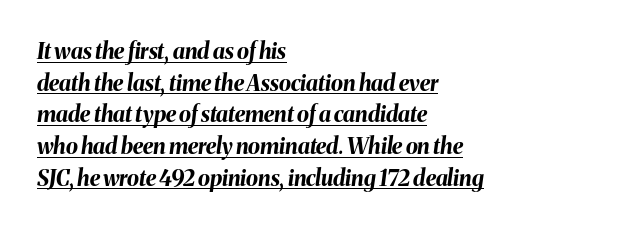
{"italic": "yes", "lean": "right", "slant_degrees": 8, "bold": "yes", "underline": "yes", "align": "left", "line_spacing": "normal", "line_spacing_ratio": 1.44, "letter_spacing": "normal", "letter_spacing_em": 0.0, "glyph_px": 22}
